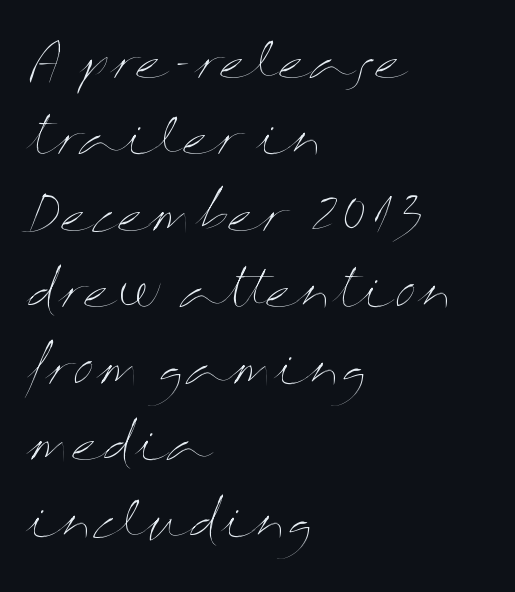
The image shows 50 px thin, wide type; set left-aligned, normal line spacing (1.53x), normal letter spacing, not underlined; medium stroke contrast and a medium x-height.
